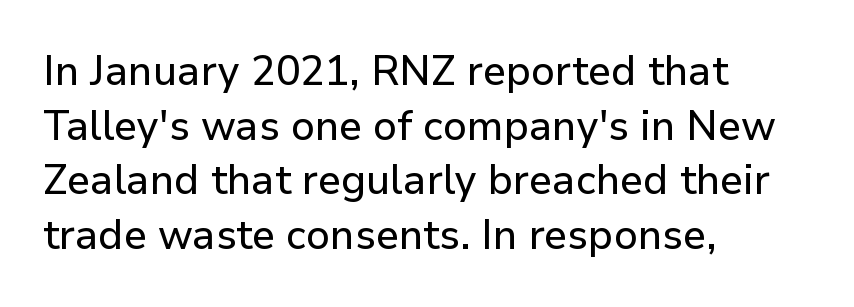
The image shows 41 px sans-serif type, upright; set left-aligned, normal line spacing (1.33x), normal letter spacing, not underlined; low stroke contrast and a medium x-height.
